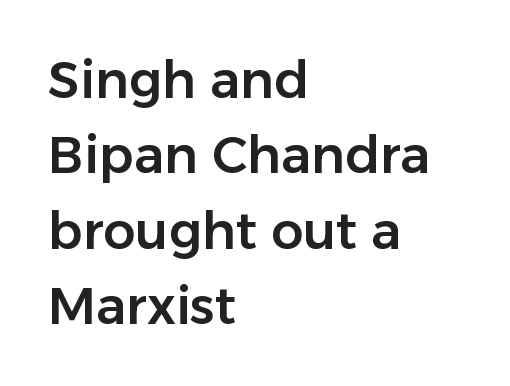
The lines sit at an ordinary, default distance from one another. The font family rendered here belongs to the sans-serif group. The strip under each line holds only bare page. Proportional: the letters do not fall into vertical columns. The type is set solid horizontally, with unmodified tracking. If you drew a ruler down the left edge, every line would touch it.
